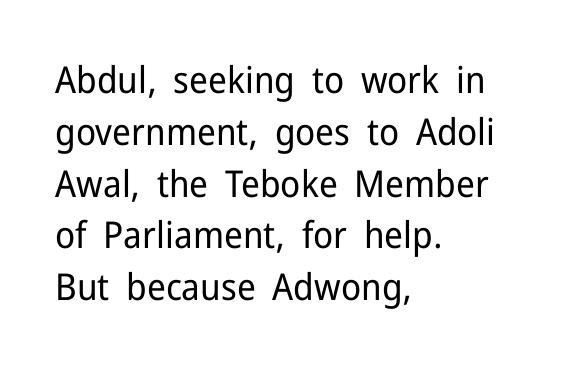
Q: Is the text bold? A: No.
Q: Is the text italic (slanted)? A: No, it is upright.
Q: Is the typeface a serif or a sans-serif typeface? A: Sans-serif.
Q: Is the text underlined? A: No.
Q: How is the paragraph aligned? A: Left-aligned.
Q: Is the spacing between letters normal or unusually wide? A: Normal.
Q: Is the spacing between lines tight, normal or loose? A: Normal.
Q: Width (condensed, normal, or wide)? A: Normal.
Q: Stroke contrast? A: Low.
Q: x-height? A: Medium.
Q: Monospaced? A: No.
